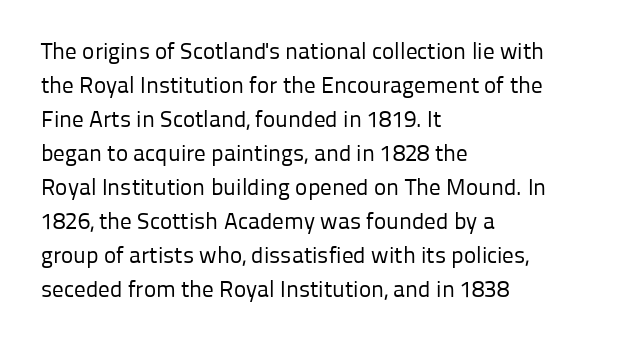
The image shows 23 px text type, upright; set left-aligned, normal line spacing (1.48x), normal letter spacing, not underlined.
